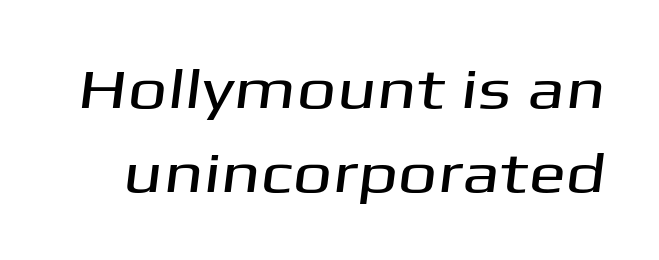
{"serif": "no", "width": "wide", "stroke_contrast": "medium", "x_height": "medium", "monospaced": "no", "underline": "no", "line_spacing": "normal", "line_spacing_ratio": 1.5, "letter_spacing": "normal", "letter_spacing_em": 0.0, "glyph_px": 56}
